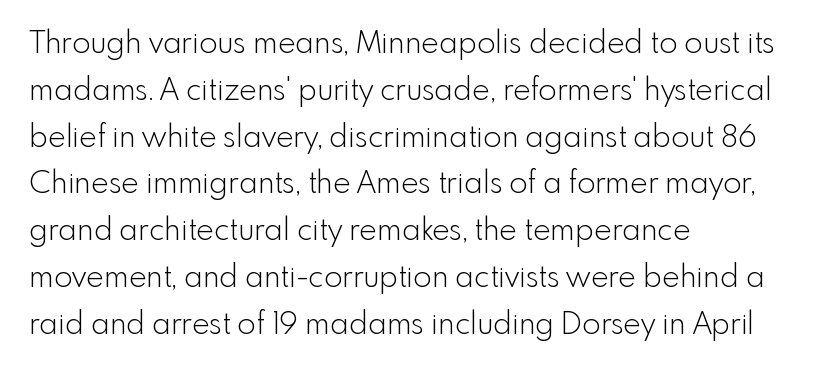
The image shows 30 px light sans-serif type, upright; set left-aligned, normal line spacing (1.56x), normal letter spacing, not underlined; a small x-height.
